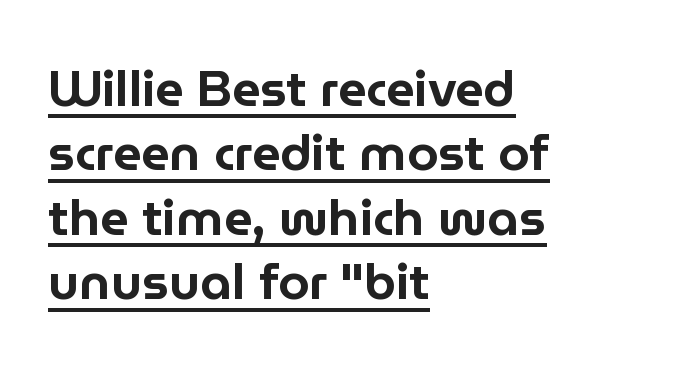
Q: Is the text italic (slanted)? A: No, it is upright.
Q: Is the typeface a serif or a sans-serif typeface? A: Sans-serif.
Q: Is the text underlined? A: Yes.
Q: How is the paragraph aligned? A: Left-aligned.
Q: Is the spacing between letters normal or unusually wide? A: Normal.
Q: Is the spacing between lines tight, normal or loose? A: Normal.
Q: Width (condensed, normal, or wide)? A: Normal.
Q: Stroke contrast? A: Low.
Q: x-height? A: Medium.
Q: Monospaced? A: No.
